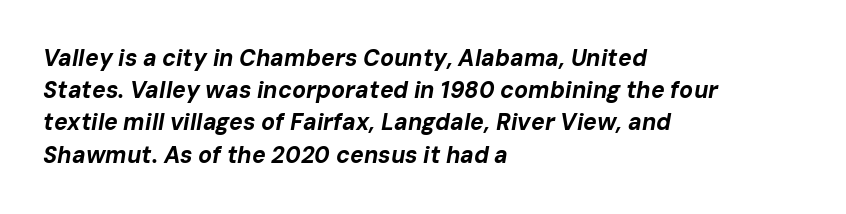
The image shows 23 px bold type, italic (leaning right); set left-aligned, normal line spacing (1.4x), normal letter spacing, not underlined.
